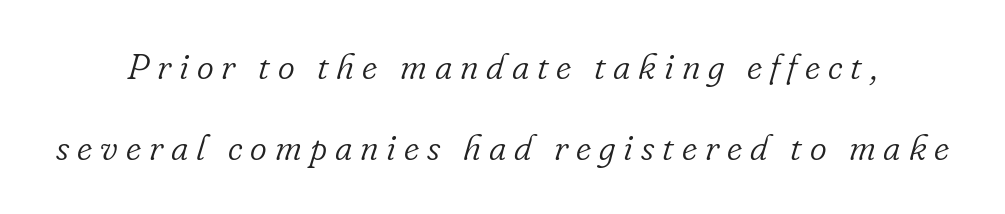
Q: Is the text bold? A: No.
Q: Is the text italic (slanted)? A: Yes, it leans right by about 16 degrees.
Q: Is the typeface a serif or a sans-serif typeface? A: Serif.
Q: Is the text underlined? A: No.
Q: Is the spacing between letters normal or unusually wide? A: Unusually wide.
Q: Is the spacing between lines tight, normal or loose? A: Loose.
Q: Width (condensed, normal, or wide)? A: Normal.
Q: Stroke contrast? A: Low.
Q: x-height? A: Small.
Q: Monospaced? A: No.
